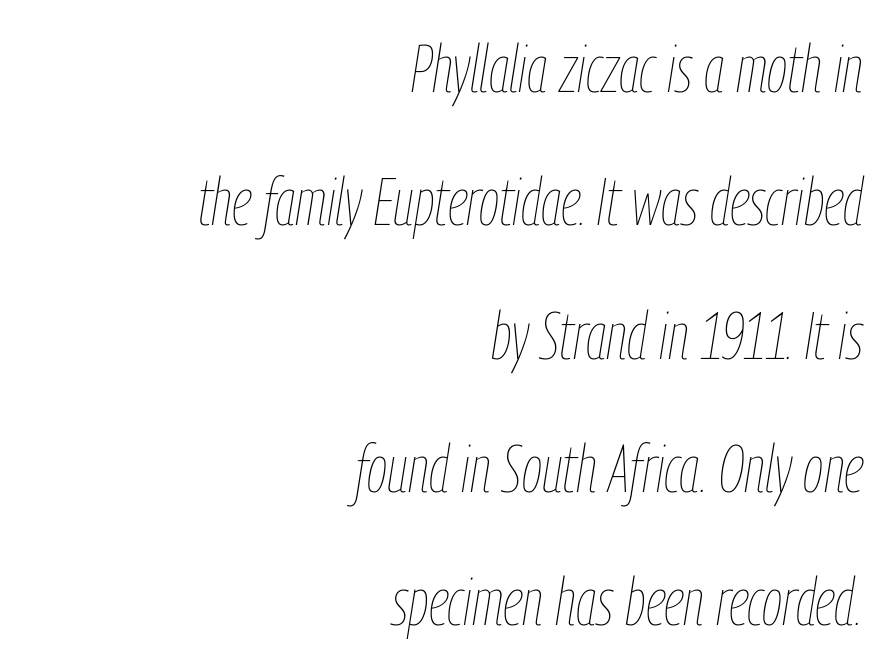
The image shows 66 px thin, condensed type, italic (leaning right); set right-aligned, loose line spacing (2.02x), normal letter spacing, not underlined; low stroke contrast and a medium x-height.
